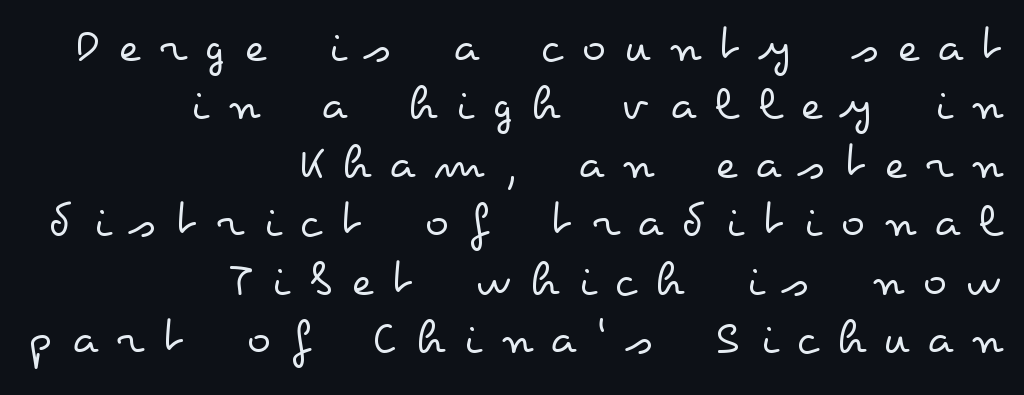
The image shows 50 px regular-weight, wide type, upright; set right-aligned, line spacing 1.17x, unusually wide letter spacing (+0.39 em), not underlined; low stroke contrast and a small x-height.
